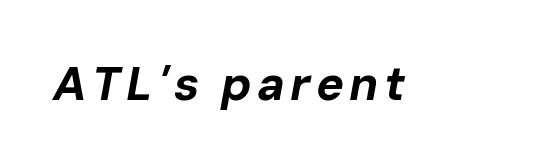
Q: Is the text bold? A: Yes.
Q: Is the text italic (slanted)? A: Yes, it leans right by about 10 degrees.
Q: Is the text underlined? A: No.
Q: Width (condensed, normal, or wide)? A: Normal.
Q: Stroke contrast? A: Low.
Q: x-height? A: Medium.
Q: Monospaced? A: No.
